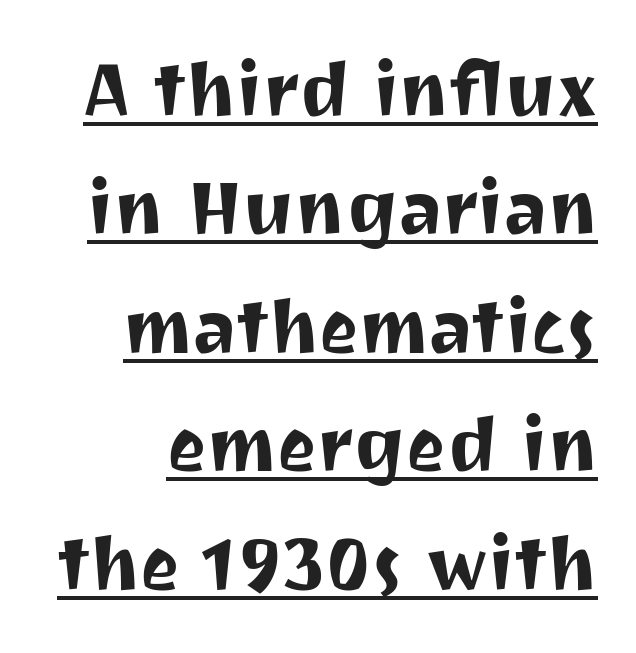
{"serif": "no", "italic": "no", "width": "normal", "stroke_contrast": "medium", "x_height": "medium", "monospaced": "no", "underline": "yes", "align": "right", "line_spacing": "normal", "line_spacing_ratio": 1.58, "letter_spacing": "normal", "letter_spacing_em": 0.0, "glyph_px": 75}
